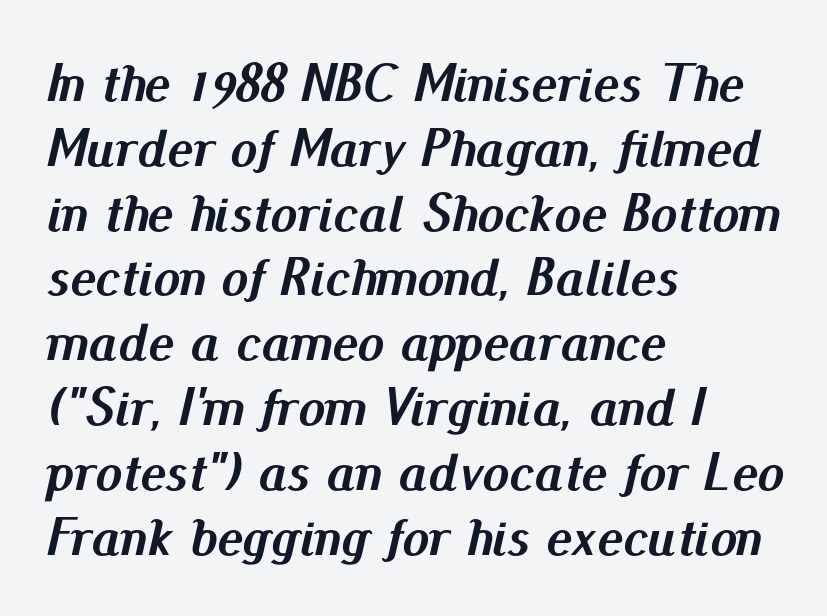
The image shows 54 px semibold type, italic (leaning right); set left-aligned, line spacing 1.2x, normal letter spacing, not underlined; medium stroke contrast and a small x-height.
